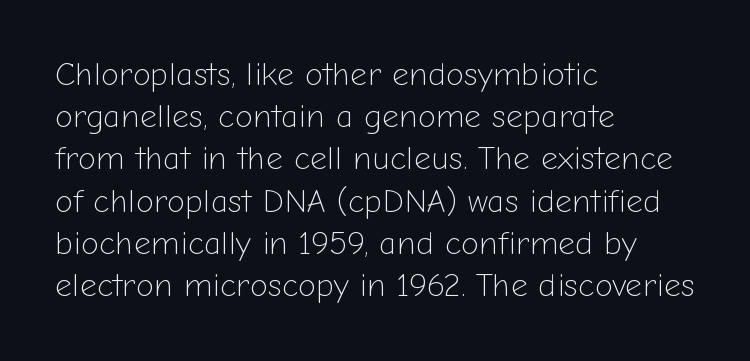
Q: Is the text bold? A: No.
Q: Is the text italic (slanted)? A: No, it is upright.
Q: Is the typeface a serif or a sans-serif typeface? A: Sans-serif.
Q: Is the text underlined? A: No.
Q: How is the paragraph aligned? A: Left-aligned.
Q: Is the spacing between letters normal or unusually wide? A: Normal.
Q: Is the spacing between lines tight, normal or loose? A: Normal.
Q: Width (condensed, normal, or wide)? A: Normal.
Q: Stroke contrast? A: Low.
Q: x-height? A: Medium.
Q: Monospaced? A: No.
